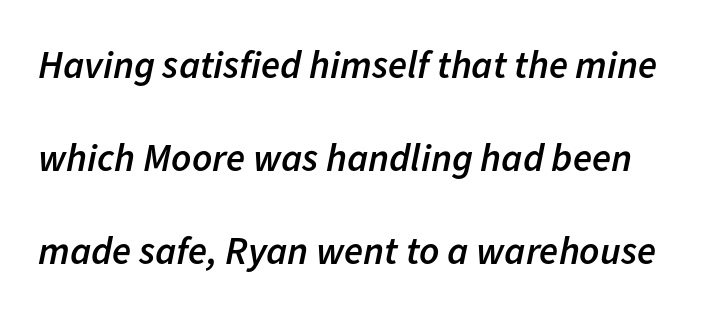
The image shows 39 px semibold type, italic (leaning right); set loose line spacing (2.38x), normal letter spacing, not underlined; low stroke contrast and a medium x-height.
